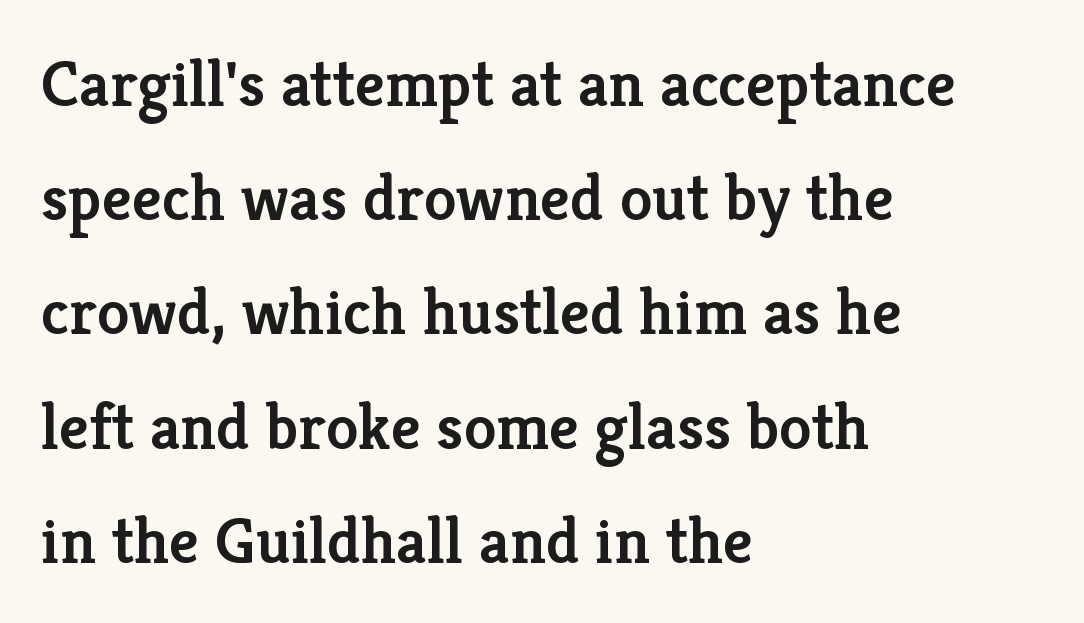
Q: Is the text bold? A: Semi-bold.
Q: Is the text italic (slanted)? A: No, it is upright.
Q: Is the typeface a serif or a sans-serif typeface? A: Serif.
Q: Is the text underlined? A: No.
Q: How is the paragraph aligned? A: Left-aligned.
Q: Is the spacing between letters normal or unusually wide? A: Normal.
Q: Width (condensed, normal, or wide)? A: Normal.
Q: Stroke contrast? A: Low.
Q: x-height? A: Medium.
Q: Monospaced? A: No.
